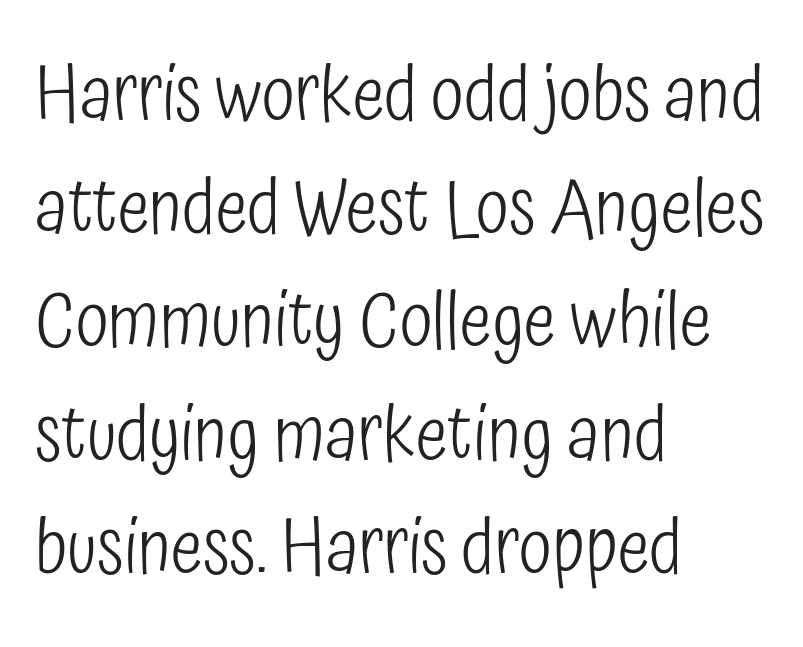
The image shows 76 px light, condensed sans-serif type, upright; set left-aligned, normal line spacing (1.49x), normal letter spacing, not underlined; low stroke contrast and a medium x-height.
